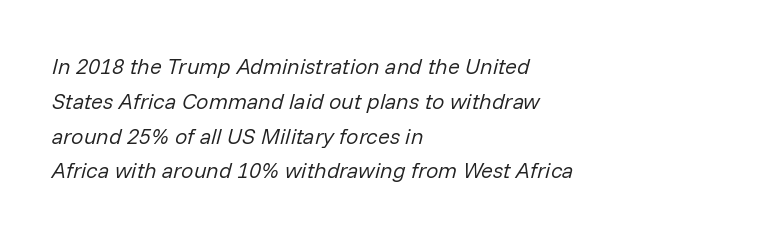
Q: Is the text bold? A: No.
Q: Is the text italic (slanted)? A: Yes, it leans right by about 14 degrees.
Q: Is the text underlined? A: No.
Q: How is the paragraph aligned? A: Left-aligned.
Q: Is the spacing between letters normal or unusually wide? A: Normal.
Q: Is the spacing between lines tight, normal or loose? A: Normal.
